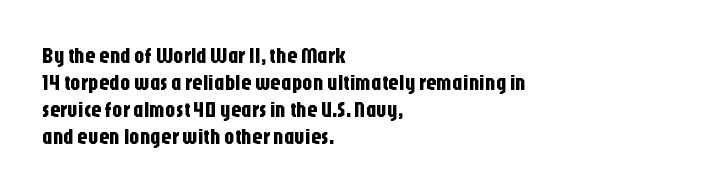
Q: Is the text italic (slanted)? A: No, it is upright.
Q: Is the text underlined? A: No.
Q: How is the paragraph aligned? A: Left-aligned.
Q: Is the spacing between letters normal or unusually wide? A: Normal.
Q: Is the spacing between lines tight, normal or loose? A: Normal.
